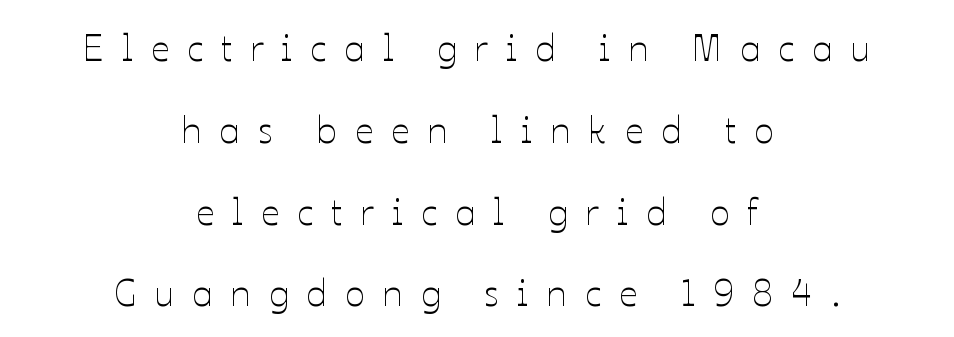
Letters rest on an invisible, unmarked baseline. If you folded the block vertically in half, each line would mirror itself in length. This block would shrink considerably if given ordinary leading; it's expanded now. Does the lettering tilt? It doesn't — this is upright. Glyph-to-glyph distance is far greater than everyday printed text.
